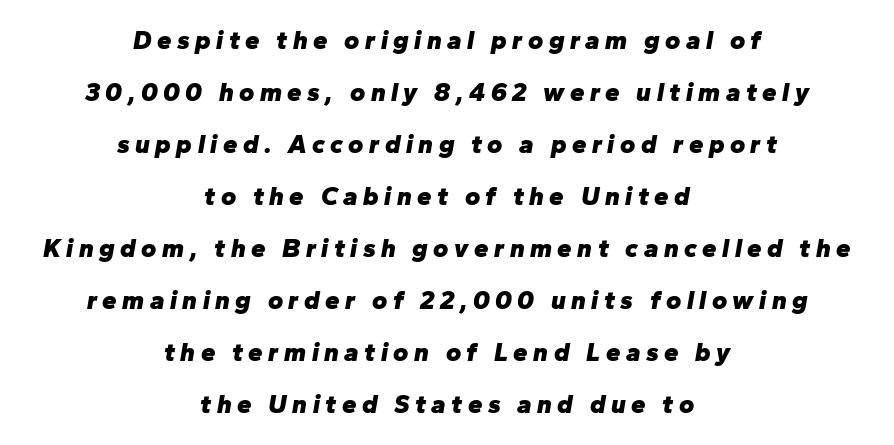
The image shows 26 px bold type, italic (leaning right); set centered, loose line spacing (2.0x), unusually wide letter spacing (+0.21 em), not underlined.
